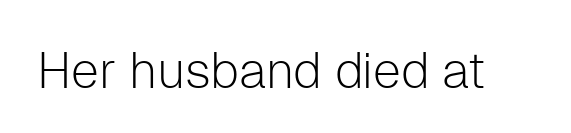
The image shows 50 px light sans-serif type, upright; set normal letter spacing, not underlined; low stroke contrast and a medium x-height.
